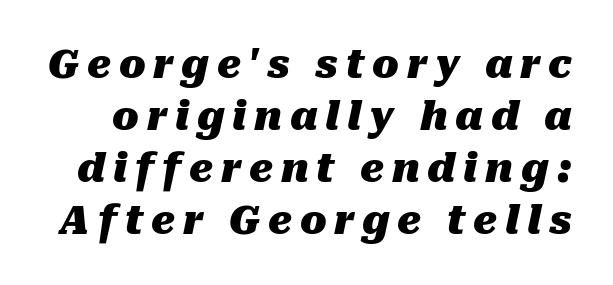
Q: Is the text bold? A: Yes.
Q: Is the text italic (slanted)? A: Yes, it leans right by about 10 degrees.
Q: Is the text underlined? A: No.
Q: Is the spacing between letters normal or unusually wide? A: Unusually wide.
Q: Is the spacing between lines tight, normal or loose? A: Normal.
Q: Width (condensed, normal, or wide)? A: Normal.
Q: Stroke contrast? A: Medium.
Q: x-height? A: Medium.
Q: Monospaced? A: No.
